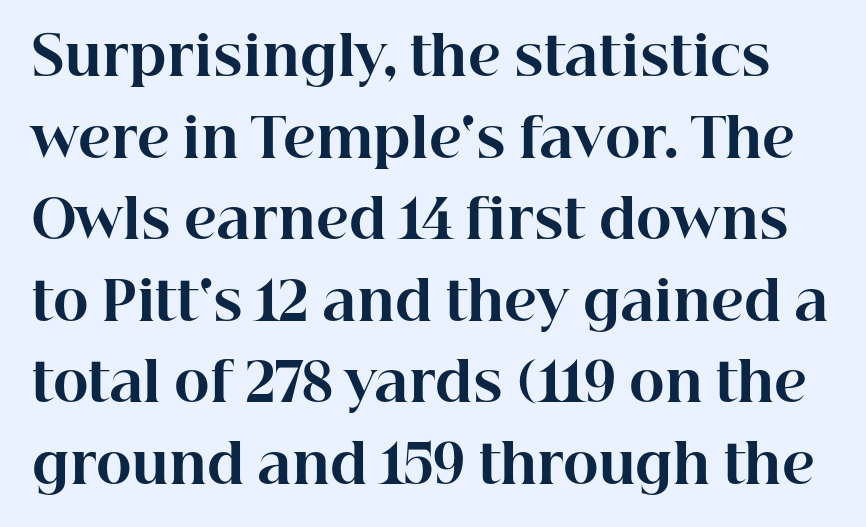
The image shows 54 px bold serif type, upright; set normal line spacing (1.51x), normal letter spacing, not underlined; high stroke contrast and a medium x-height.
